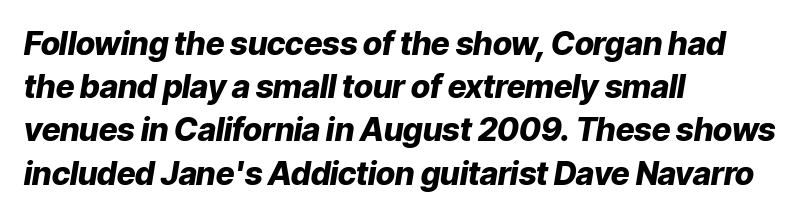
This block has exactly the height ordinary leading produces. Look at the tracking — it's just the regular setting, nothing added. Emphasis-style slanted type is in use. These lines are set flush left with a ragged right edge. Is the type bold? Yes — the strokes are clearly thick and heavy.
